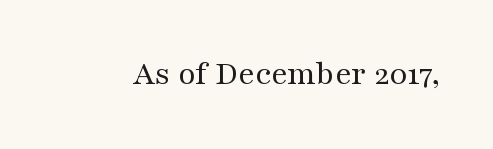
The image shows 35 px regular-weight, wide serif type, upright; set normal letter spacing, not underlined; medium stroke contrast and a medium x-height.
